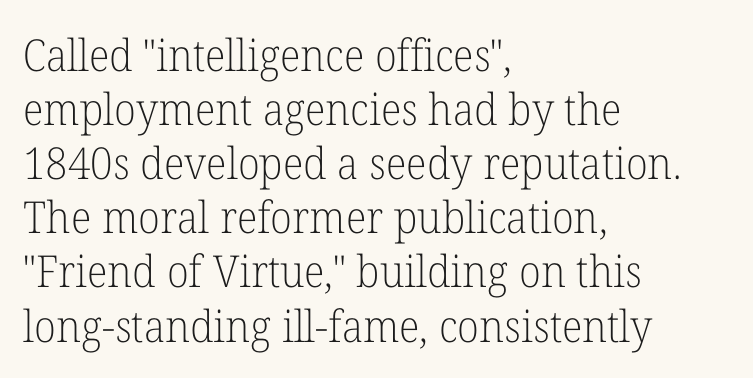
The image shows 44 px light serif type, upright; set left-aligned, line spacing 1.23x, normal letter spacing, not underlined; low stroke contrast and a medium x-height.
